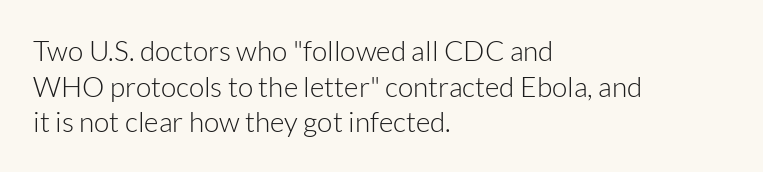
The horizontal fit of the characters is conventional and even. Left-aligned paragraph, ragged on the right. No word sits above an underline. Note the varied advance widths — an 'i' is clearly narrower than an 'm'.
